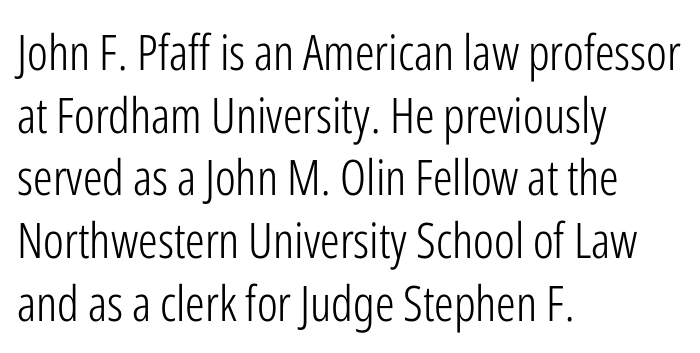
The image shows 49 px light, condensed sans-serif type, upright; set left-aligned, normal line spacing (1.28x), normal letter spacing, not underlined; low stroke contrast and a medium x-height.
